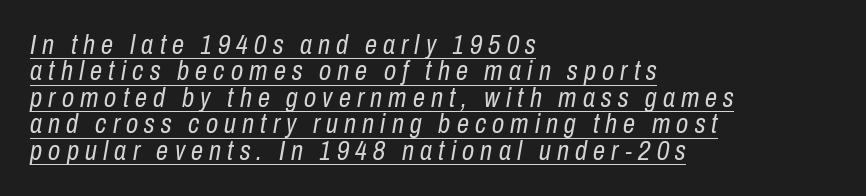
The image shows 27 px text type, italic (leaning right); set left-aligned, tight line spacing (0.98x), unusually wide letter spacing (+0.23 em), underlined.
